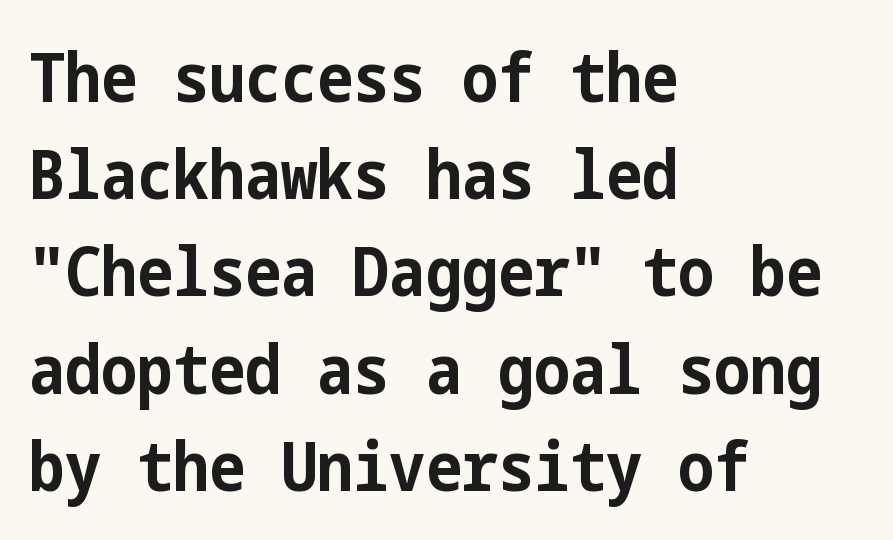
Q: Is the text bold? A: Yes.
Q: Is the text italic (slanted)? A: No, it is upright.
Q: Is the typeface a serif or a sans-serif typeface? A: Sans-serif.
Q: Is the text underlined? A: No.
Q: How is the paragraph aligned? A: Left-aligned.
Q: Is the spacing between letters normal or unusually wide? A: Normal.
Q: Is the spacing between lines tight, normal or loose? A: Normal.
Q: Width (condensed, normal, or wide)? A: Condensed.
Q: Stroke contrast? A: Low.
Q: x-height? A: Medium.
